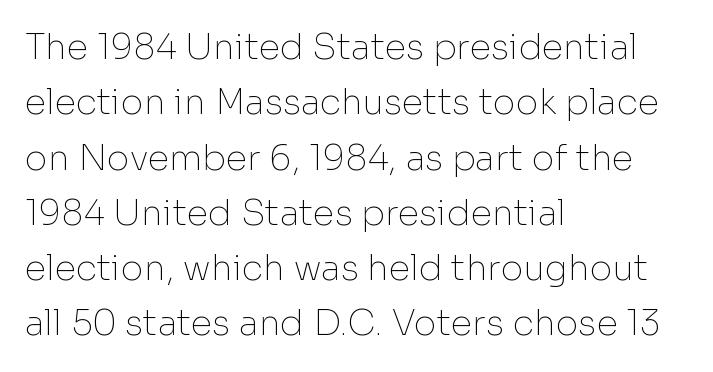
{"serif": "no", "italic": "no", "bold": "no", "weight": "thin", "width": "normal", "stroke_contrast": "low", "x_height": "medium", "monospaced": "no", "underline": "no", "align": "left", "line_spacing": "normal", "line_spacing_ratio": 1.58, "letter_spacing": "normal", "letter_spacing_em": 0.0, "glyph_px": 35}
